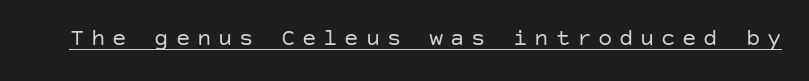
{"italic": "no", "bold": "no", "underline": "yes", "letter_spacing": "wide", "letter_spacing_em": 0.28, "glyph_px": 24}
